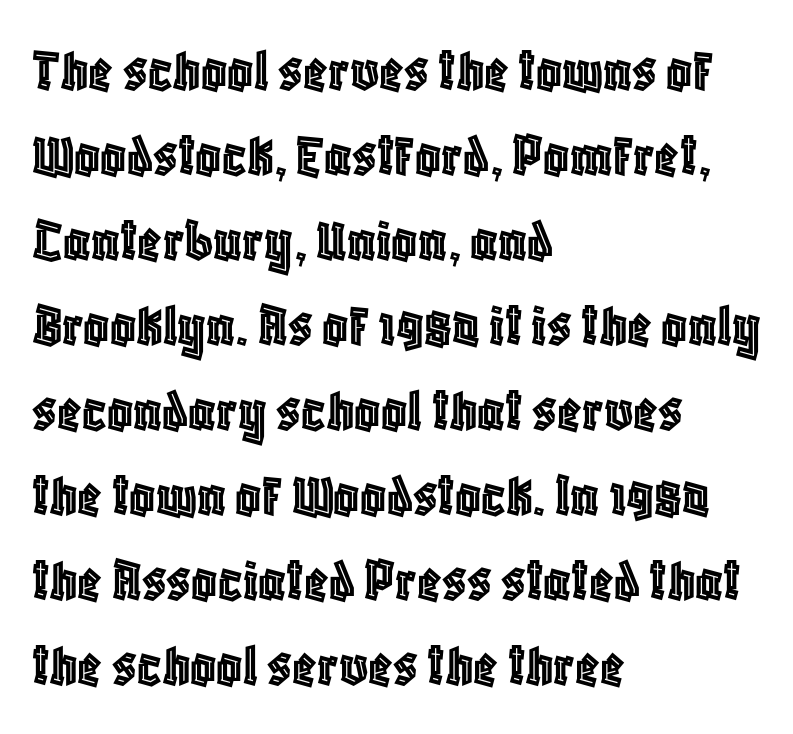
{"italic": "no", "width": "condensed", "x_height": "large", "monospaced": "no", "underline": "no", "align": "left", "line_spacing": "normal", "line_spacing_ratio": 1.35, "letter_spacing": "normal", "letter_spacing_em": 0.0, "glyph_px": 63}
